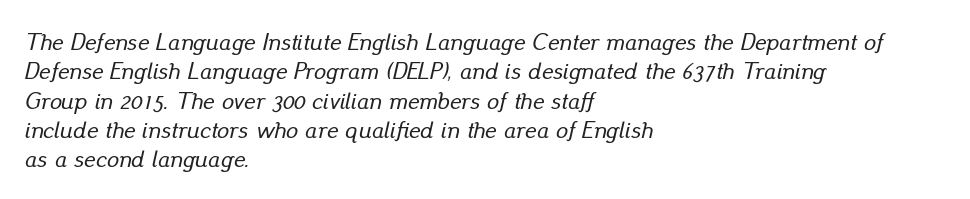
The lettering tilts uniformly, giving the passage an italic look. Each row of text sits above clean, open space. The horizontal fit of the characters is conventional and even. Casual observation: everything's shoved over to the left.
